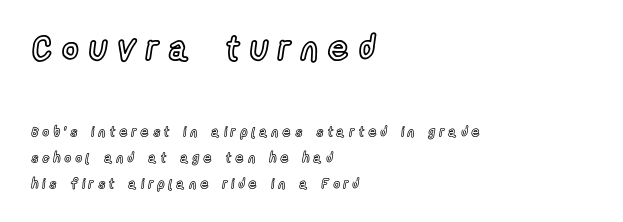
Here the designer chose a conventional face with non-uniform glyph widths. The baseline area is clear. Larger block? The one above; the one below is distinctly smaller. Tracking value appears strongly positive — letters spread wide.
